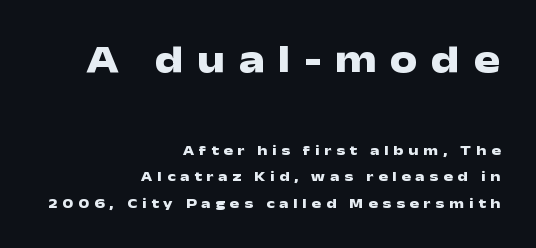
Tracking value appears strongly positive — letters spread wide. Each new line begins a long way beneath the previous one. This sample uses a sans-serif face. Bare-footed words on every line. The letters advance in unequal steps, a hallmark of proportional type. Of the two passages, the one on top uses the larger point size.
